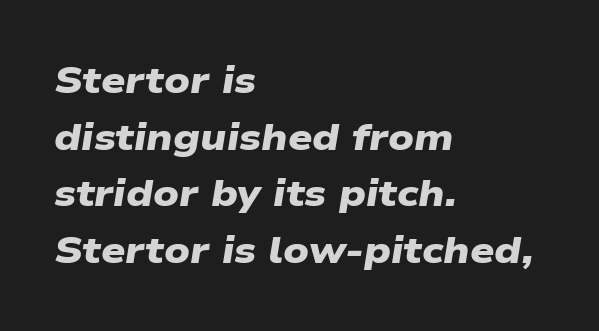
What's the leading like? Ordinary, nothing unusual. The sample has been set heavy, in full bold. Underline: absent. The paragraph shown leans on its left margin.
